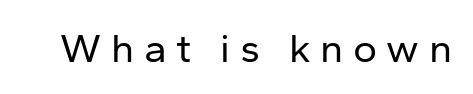
Q: Is the text bold? A: No.
Q: Is the text italic (slanted)? A: No, it is upright.
Q: Is the typeface a serif or a sans-serif typeface? A: Sans-serif.
Q: Is the text underlined? A: No.
Q: Is the spacing between letters normal or unusually wide? A: Unusually wide.
Q: Width (condensed, normal, or wide)? A: Normal.
Q: Stroke contrast? A: Low.
Q: x-height? A: Medium.
Q: Monospaced? A: No.
